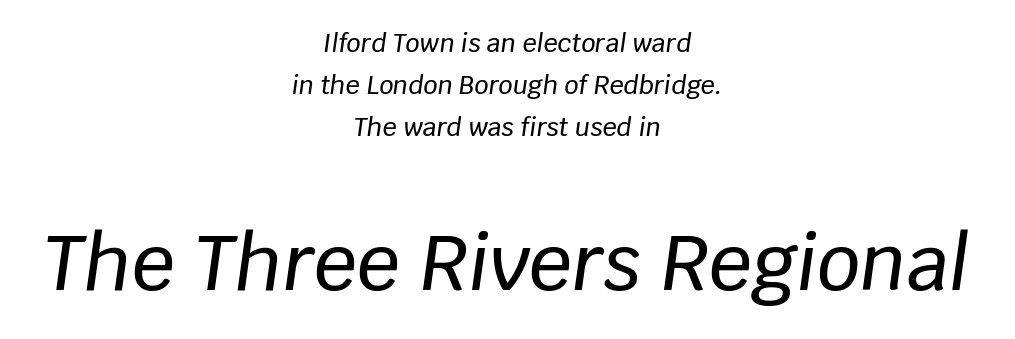
Q: Is the text italic (slanted)? A: Yes, it leans right by about 8 degrees.
Q: Is the text underlined? A: No.
Q: How is the paragraph aligned? A: Centered.
Q: Is the spacing between letters normal or unusually wide? A: Normal.
Q: Is the spacing between lines tight, normal or loose? A: Normal.
Q: Which block of text is set in a larger size, the first (top) or the second (bottom)? A: The second (bottom) one.
Q: Width (condensed, normal, or wide)? A: Normal.
Q: Stroke contrast? A: Low.
Q: x-height? A: Large.
Q: Monospaced? A: No.
